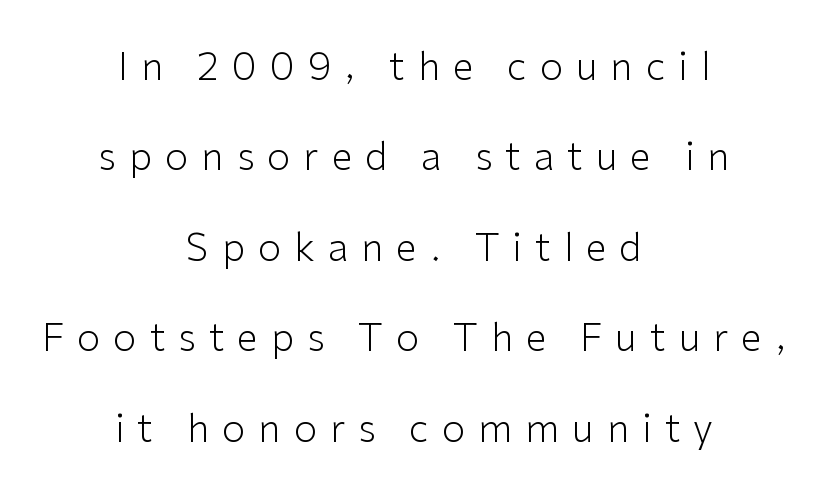
The font sits on the lighter half of the weight spectrum, regular included. Serif or sans? Sans — the stroke terminals are bare. The paragraph has two soft edges and a firm central axis. Varying glyph widths throughout — classic text-font behaviour. The passage shown is not underscored anywhere.
